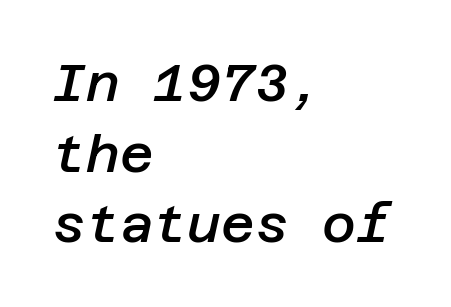
The image shows 52 px semibold type, italic (leaning right); set left-aligned, normal line spacing (1.36x), normal letter spacing, not underlined; low stroke contrast and a large x-height.
